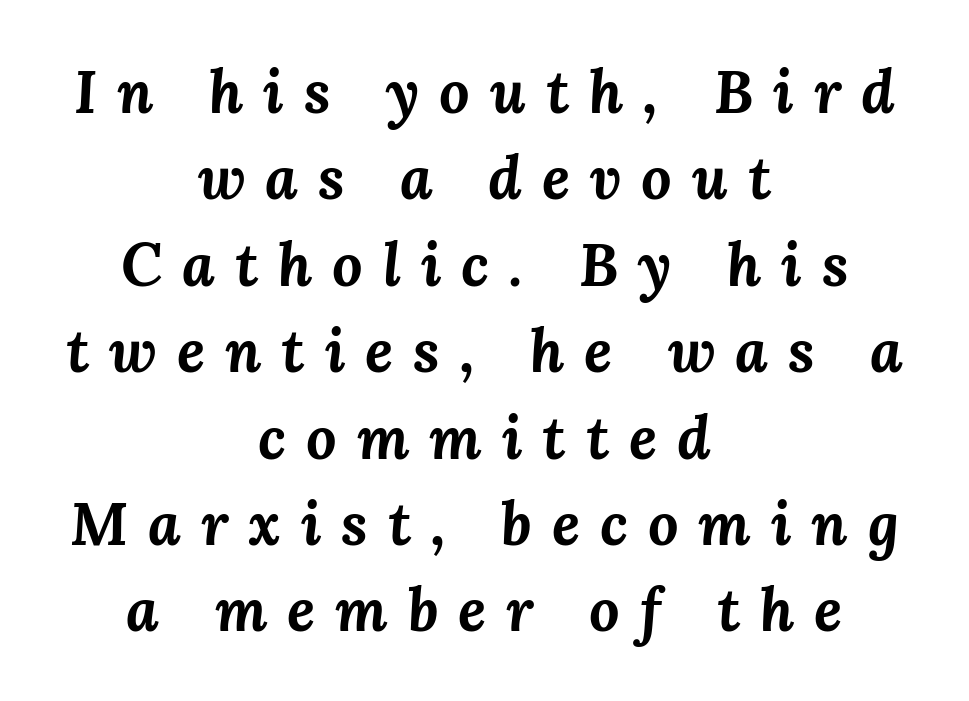
Q: Is the text bold? A: Yes.
Q: Is the text italic (slanted)? A: Yes, it leans right by about 3 degrees.
Q: Is the text underlined? A: No.
Q: How is the paragraph aligned? A: Centered.
Q: Is the spacing between letters normal or unusually wide? A: Unusually wide.
Q: Is the spacing between lines tight, normal or loose? A: Normal.
Q: Width (condensed, normal, or wide)? A: Normal.
Q: Stroke contrast? A: Medium.
Q: x-height? A: Medium.
Q: Monospaced? A: No.
